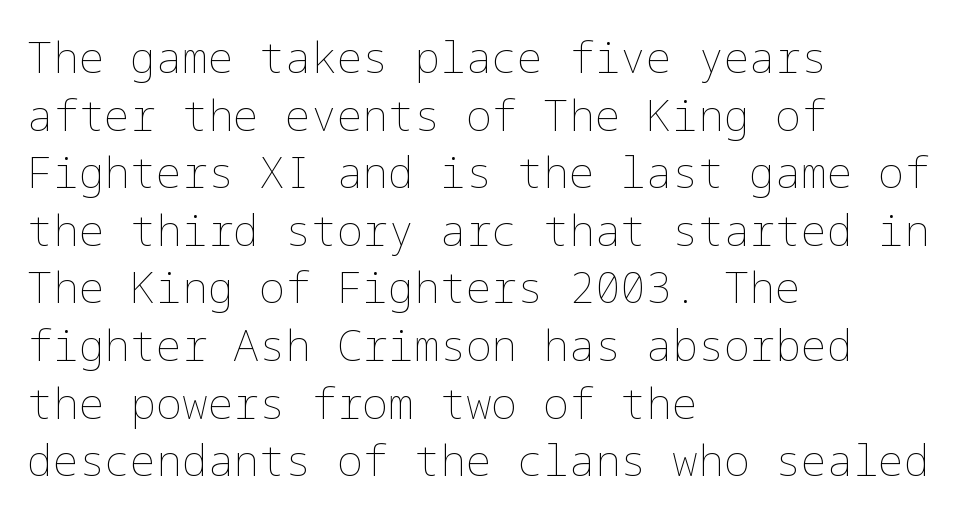
{"italic": "no", "bold": "no", "weight": "thin", "width": "normal", "stroke_contrast": "low", "x_height": "medium", "underline": "no", "align": "left", "line_spacing": "normal", "line_spacing_ratio": 1.34, "letter_spacing": "normal", "letter_spacing_em": 0.0, "glyph_px": 43}
